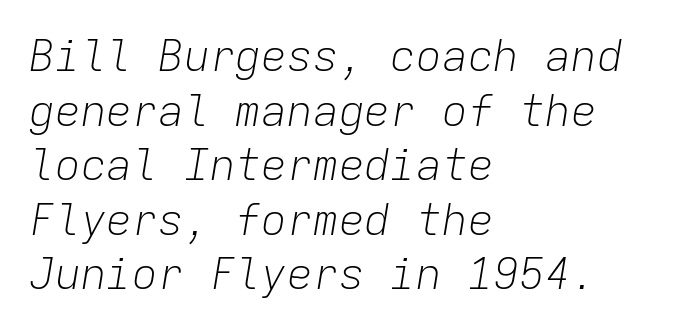
Leftover space on each line is placed entirely after the last word. Does extra space separate the letters? No, they use regular spacing. This reads as an unemphasized weight, regular at the heaviest. Just letters on the line, the space beneath them empty.
